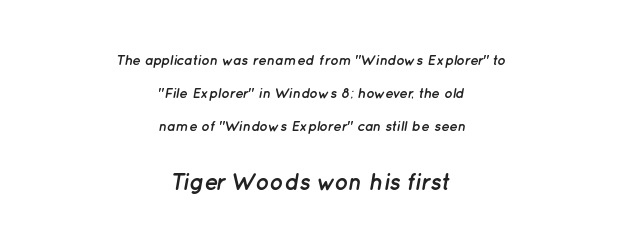
Q: Is the text bold? A: Yes.
Q: Is the text italic (slanted)? A: Yes, it leans right by about 12 degrees.
Q: Is the text underlined? A: No.
Q: How is the paragraph aligned? A: Centered.
Q: Is the spacing between letters normal or unusually wide? A: Normal.
Q: Is the spacing between lines tight, normal or loose? A: Loose.
Q: Which block of text is set in a larger size, the first (top) or the second (bottom)? A: The second (bottom) one.
